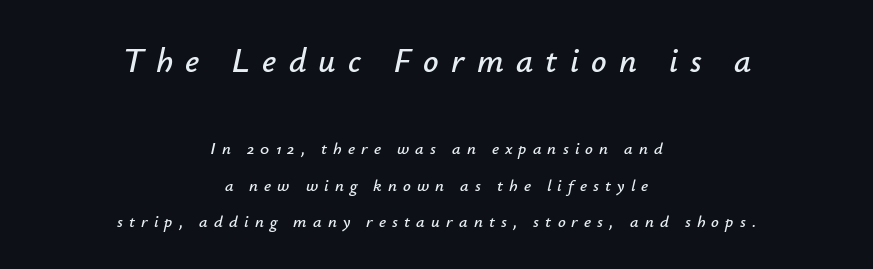
Q: Is the text italic (slanted)? A: Yes, it leans right by about 12 degrees.
Q: Is the text underlined? A: No.
Q: How is the paragraph aligned? A: Centered.
Q: Is the spacing between letters normal or unusually wide? A: Unusually wide.
Q: Is the spacing between lines tight, normal or loose? A: Loose.
Q: Which block of text is set in a larger size, the first (top) or the second (bottom)? A: The first (top) one.
Q: Width (condensed, normal, or wide)? A: Normal.
Q: Stroke contrast? A: Low.
Q: x-height? A: Small.
Q: Monospaced? A: No.
